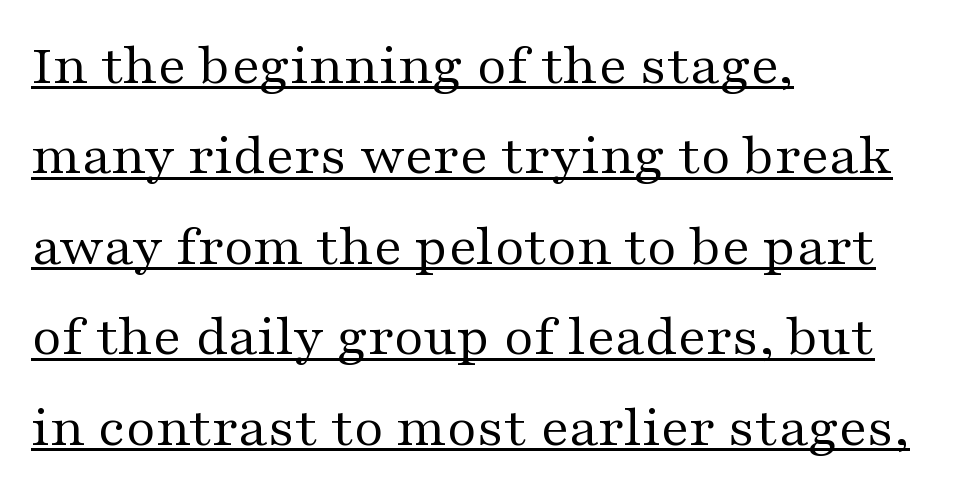
Character widths vary here, with narrow letters taking less room than wide ones. Ordinary non-slanted type is in use. The designer left line spacing at the default. Nothing unusual about the tracking: characters are spaced as the font intends.
